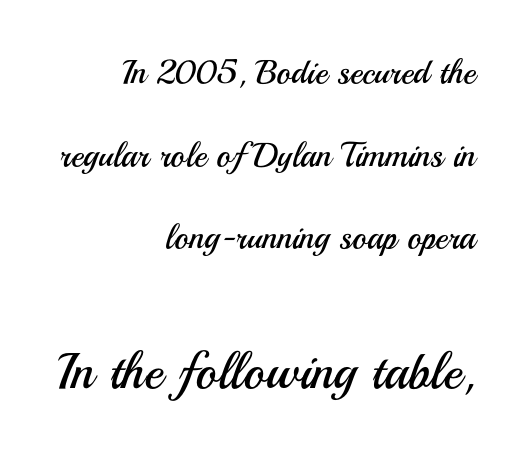
Q: Is the text bold? A: No.
Q: Is the text italic (slanted)? A: Yes.
Q: Is the typeface a serif or a sans-serif typeface? A: Sans-serif.
Q: Is the text underlined? A: No.
Q: How is the paragraph aligned? A: Right-aligned.
Q: Is the spacing between letters normal or unusually wide? A: Normal.
Q: Is the spacing between lines tight, normal or loose? A: Loose.
Q: Which block of text is set in a larger size, the first (top) or the second (bottom)? A: The second (bottom) one.
Q: Width (condensed, normal, or wide)? A: Normal.
Q: Stroke contrast? A: Medium.
Q: x-height? A: Small.
Q: Monospaced? A: No.
